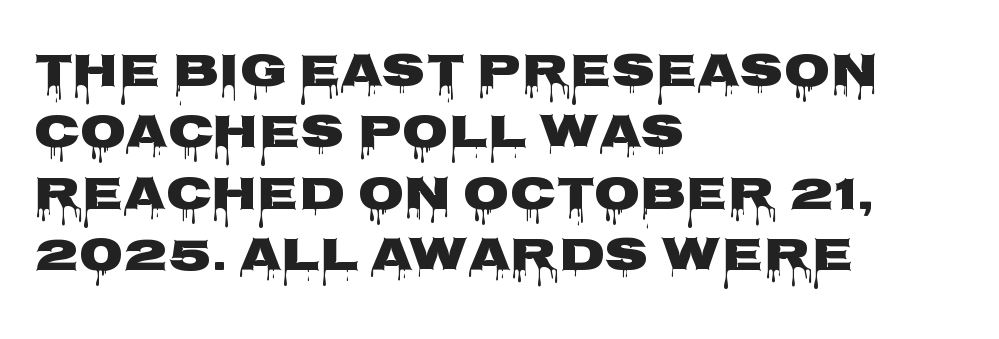
{"serif": "no", "italic": "no", "bold": "yes", "weight": "heavy", "width": "wide", "stroke_contrast": "low", "x_height": "large", "monospaced": "no", "underline": "no", "align": "left", "line_spacing": "normal", "line_spacing_ratio": 1.28, "letter_spacing": "normal", "letter_spacing_em": 0.0, "glyph_px": 48}
